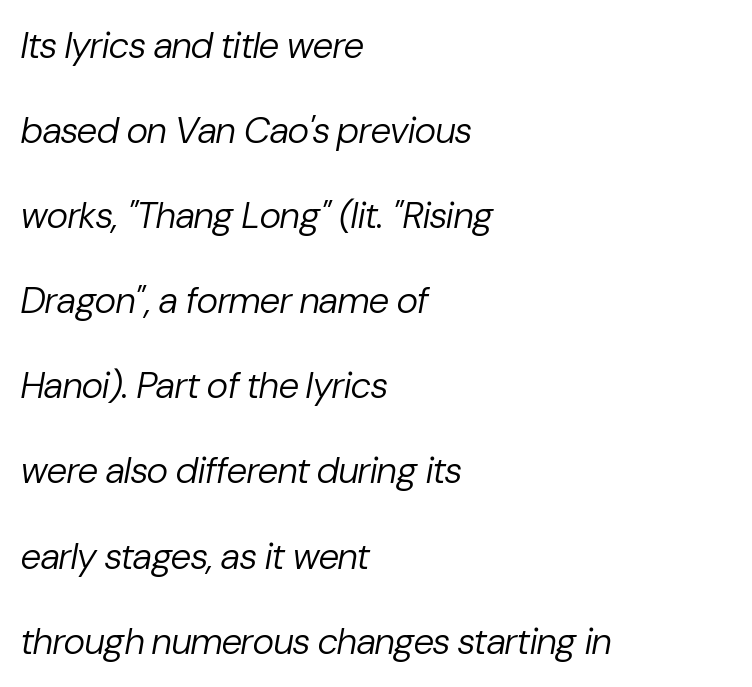
{"italic": "yes", "lean": "right", "slant_degrees": 10, "bold": "no", "weight": "regular", "width": "normal", "stroke_contrast": "low", "x_height": "medium", "monospaced": "no", "underline": "no", "align": "left", "line_spacing": "loose", "line_spacing_ratio": 2.3, "letter_spacing": "normal", "letter_spacing_em": 0.0, "glyph_px": 37}
